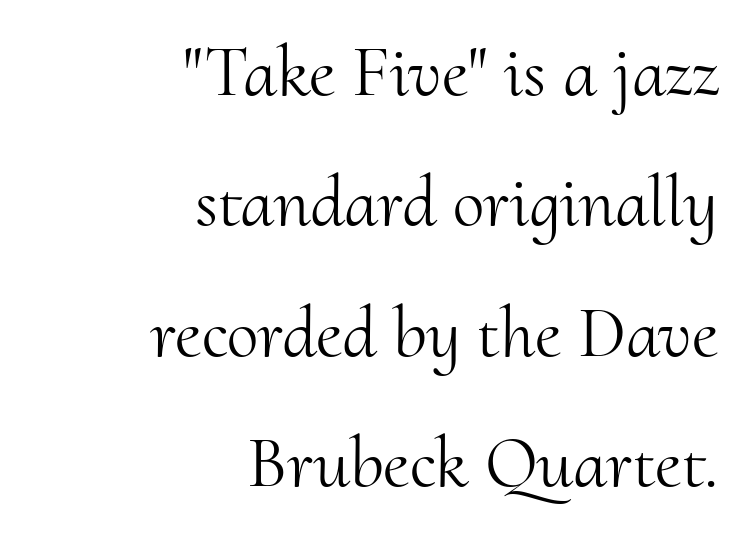
Q: Is the text bold? A: No.
Q: Is the text italic (slanted)? A: No, it is upright.
Q: Is the typeface a serif or a sans-serif typeface? A: Serif.
Q: Is the text underlined? A: No.
Q: How is the paragraph aligned? A: Right-aligned.
Q: Is the spacing between letters normal or unusually wide? A: Normal.
Q: Width (condensed, normal, or wide)? A: Normal.
Q: Stroke contrast? A: Medium.
Q: x-height? A: Small.
Q: Monospaced? A: No.
